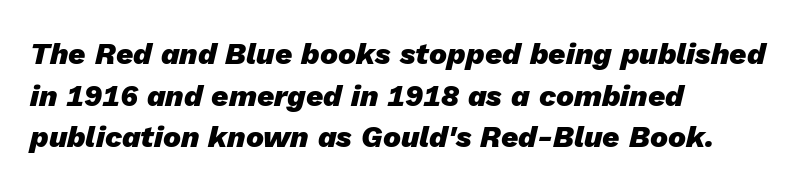
Notice how thick the strokes are: this is what a full bold looks like. The passage is arranged the way most books set body copy — flush left. The line-height multiplier appears to be the usual default. The space directly below the letters is spotless. You can tell it's italic because the verticals aren't actually vertical.
